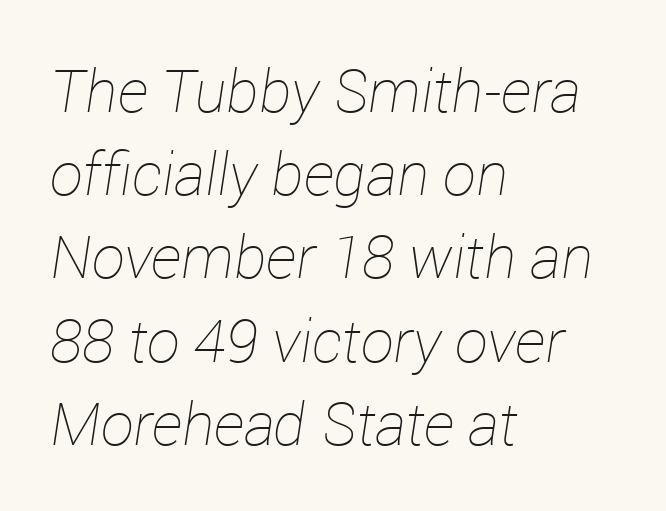
Q: Is the text bold? A: No.
Q: Is the text italic (slanted)? A: Yes, it leans right by about 12 degrees.
Q: Is the text underlined? A: No.
Q: How is the paragraph aligned? A: Left-aligned.
Q: Is the spacing between letters normal or unusually wide? A: Normal.
Q: Is the spacing between lines tight, normal or loose? A: Normal.
Q: Width (condensed, normal, or wide)? A: Normal.
Q: Stroke contrast? A: Low.
Q: x-height? A: Medium.
Q: Monospaced? A: No.
